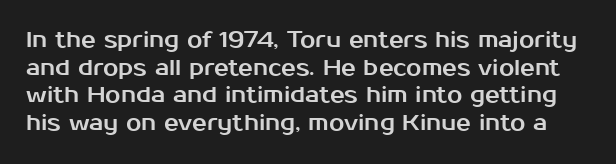
This sample uses an upright cut, with every glyph sitting square on the baseline. The block of text has a typical density, with ordinary space between rows. The type is set solid horizontally, with unmodified tracking. The gap between lines stays unmarked.
